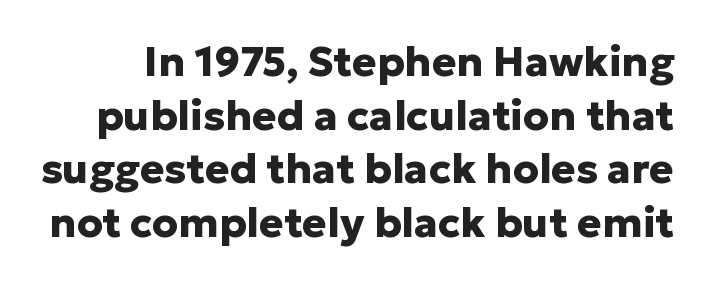
Proportional: the letters do not fall into vertical columns. When letters stand straight like this, we call the style roman or upright. Each word holds together tightly as a unit, with standard inter-letter gaps. These lines carry a lot of weight — the face is fully bold.
